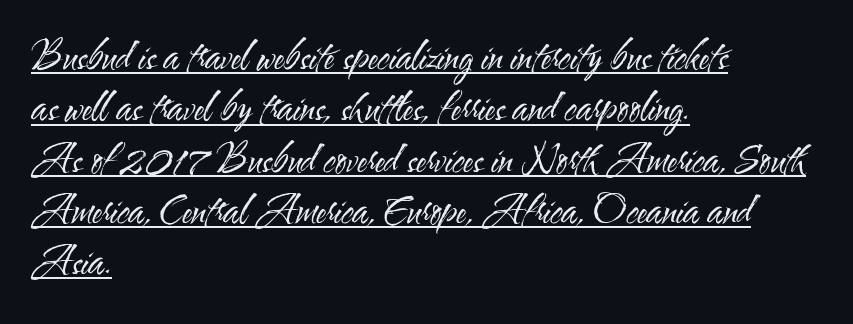
{"serif": "no", "bold": "no", "weight": "regular", "width": "condensed", "stroke_contrast": "medium", "x_height": "small", "monospaced": "no", "underline": "yes", "align": "left", "line_spacing": "normal", "line_spacing_ratio": 1.35, "letter_spacing": "normal", "letter_spacing_em": 0.0, "glyph_px": 38}
